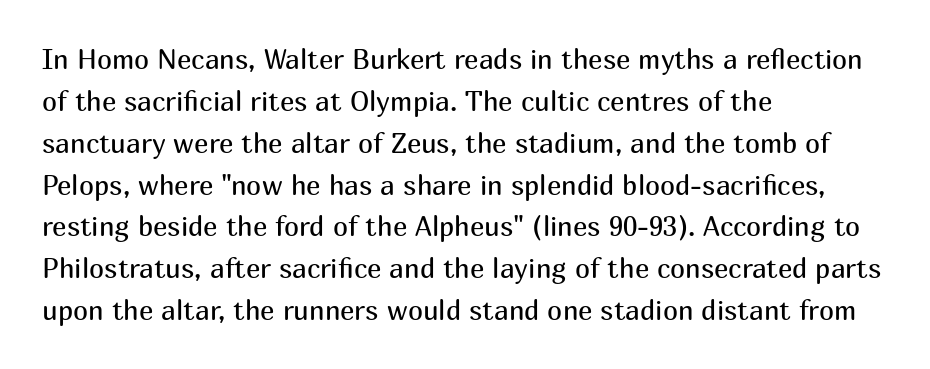
The image shows 27 px text type, upright; set left-aligned, normal line spacing (1.55x), normal letter spacing, not underlined.
